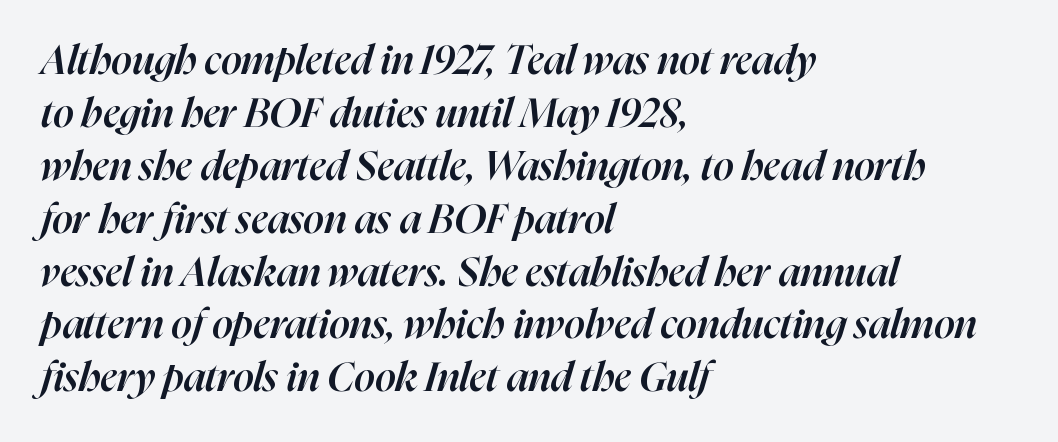
{"italic": "yes", "lean": "right", "slant_degrees": 16, "bold": "semi", "weight": "semibold", "width": "normal", "stroke_contrast": "high", "x_height": "medium", "monospaced": "no", "underline": "no", "align": "left", "line_spacing": "normal", "line_spacing_ratio": 1.29, "letter_spacing": "normal", "letter_spacing_em": 0.0, "glyph_px": 41}
